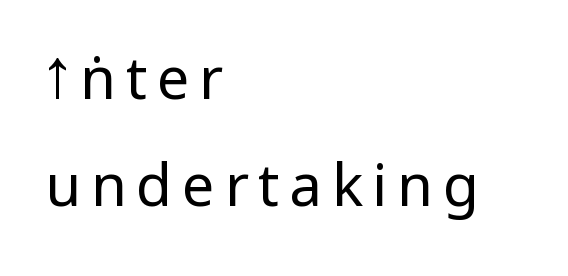
{"serif": "no", "italic": "no", "bold": "no", "weight": "regular", "width": "condensed", "stroke_contrast": "low", "x_height": "large", "monospaced": "no", "underline": "no", "align": "left", "line_spacing_ratio": 1.85, "glyph_px": 58}
